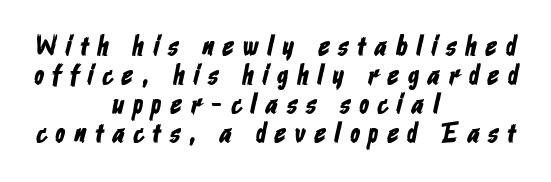
Clear beneath every line of the passage. Horizontal alignment here is central, giving a formal, balanced look. This rendering employs a face without finishing strokes, i.e., a sans-serif. Cramped leading. Looks like regular typesetting: each glyph gets only the width it needs. Substantial extra tracking has been applied to these lines.
